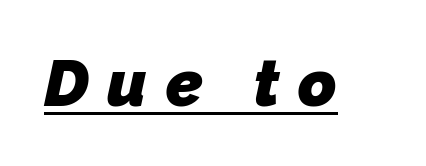
Q: Is the text bold? A: Yes.
Q: Is the typeface a serif or a sans-serif typeface? A: Sans-serif.
Q: Is the text underlined? A: Yes.
Q: Is the spacing between letters normal or unusually wide? A: Unusually wide.
Q: Width (condensed, normal, or wide)? A: Normal.
Q: Stroke contrast? A: Low.
Q: x-height? A: Medium.
Q: Monospaced? A: No.
